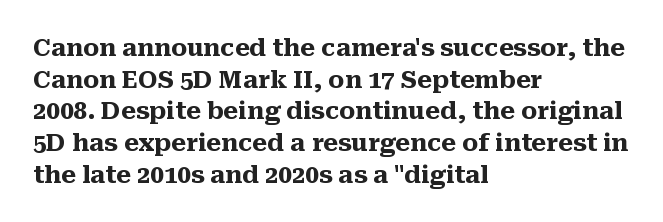
{"italic": "no", "bold": "yes", "underline": "no", "align": "left", "line_spacing": "normal", "line_spacing_ratio": 1.32, "letter_spacing": "normal", "letter_spacing_em": 0.0, "glyph_px": 24}
